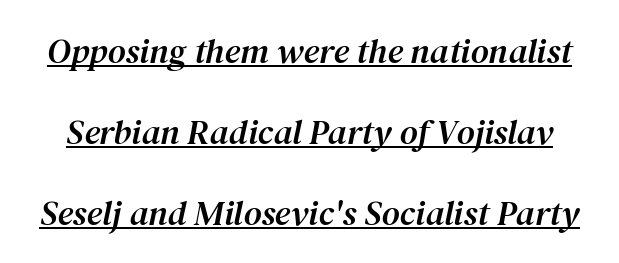
The image shows 35 px serif type, italic (leaning right); set loose line spacing (2.31x), normal letter spacing, underlined; medium stroke contrast and a medium x-height.
